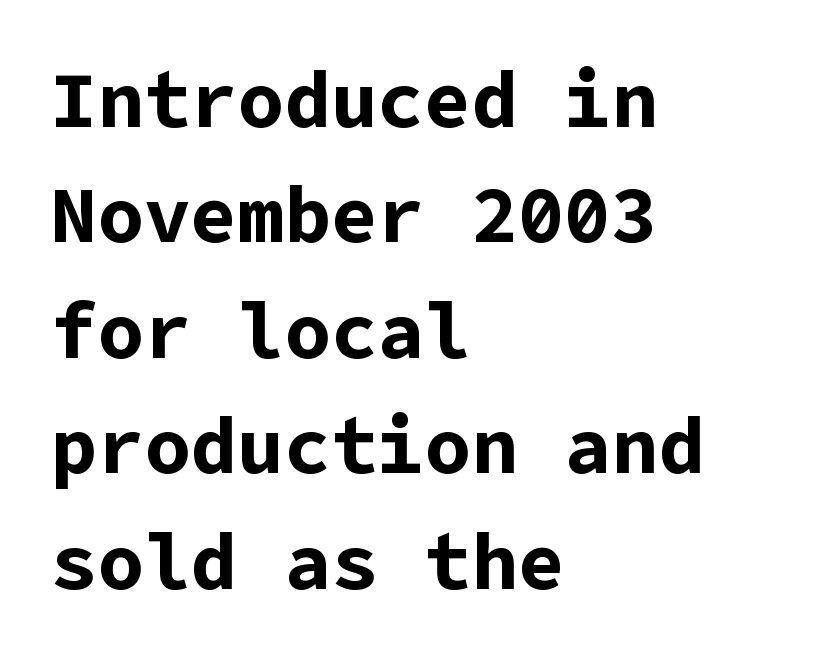
The tracking reads as untouched default to a designer's eye. Heavy-handed strokes throughout: this text is bold. A bare baseline throughout the passage. A typesetter would label this face a sans. Characters remain perfectly vertical along every line. The rendering uses a moderate line-height, typical for paragraphs.
